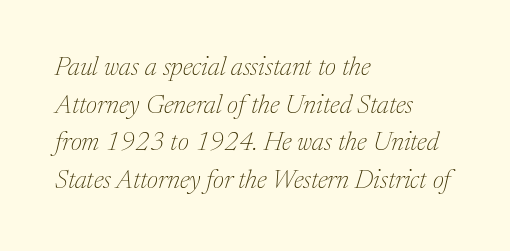
{"italic": "yes", "lean": "right", "slant_degrees": 17, "bold": "no", "underline": "no", "align": "left", "line_spacing": "normal", "line_spacing_ratio": 1.45, "letter_spacing": "normal", "letter_spacing_em": 0.0, "glyph_px": 26}
